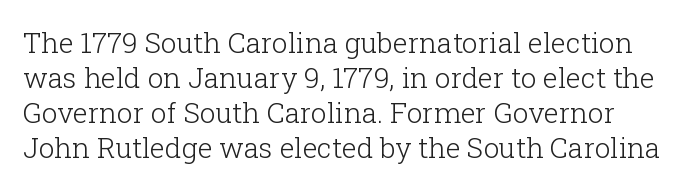
{"serif": "yes", "italic": "no", "bold": "no", "weight": "light", "width": "normal", "stroke_contrast": "low", "x_height": "medium", "monospaced": "no", "underline": "no", "line_spacing": "normal", "line_spacing_ratio": 1.25, "letter_spacing": "normal", "letter_spacing_em": 0.0, "glyph_px": 28}
